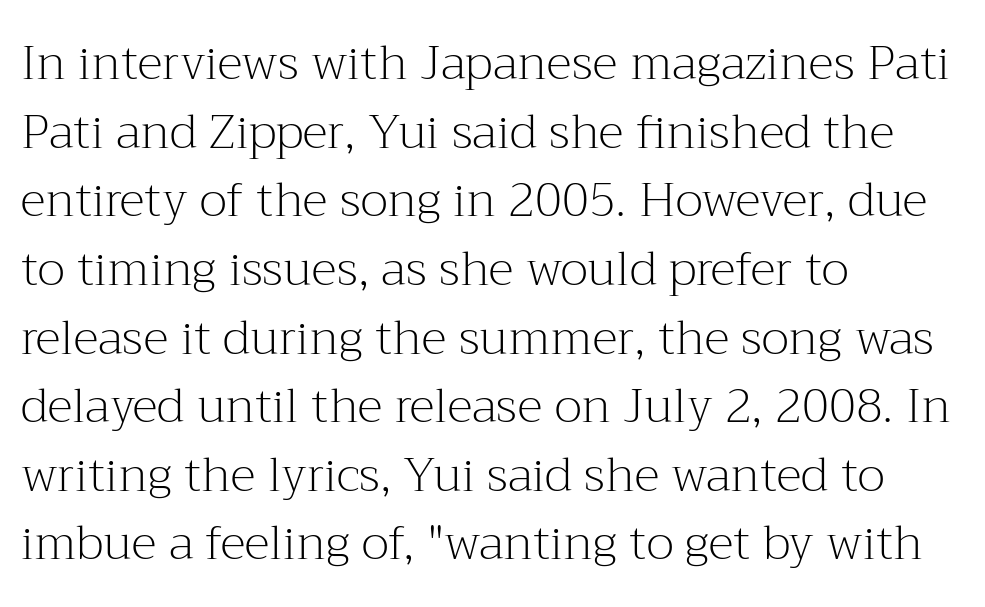
{"serif": "yes", "italic": "no", "bold": "no", "weight": "light", "width": "normal", "stroke_contrast": "medium", "x_height": "medium", "monospaced": "no", "underline": "no", "align": "left", "line_spacing": "normal", "line_spacing_ratio": 1.43, "letter_spacing": "normal", "letter_spacing_em": 0.0, "glyph_px": 48}
